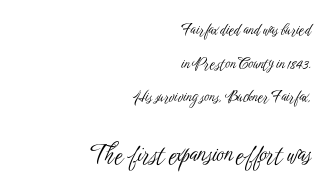
The image shows 23 px text type; set right-aligned, loose line spacing (2.25x), normal letter spacing, not underlined; the second (bottom) block is 1.53x larger.
